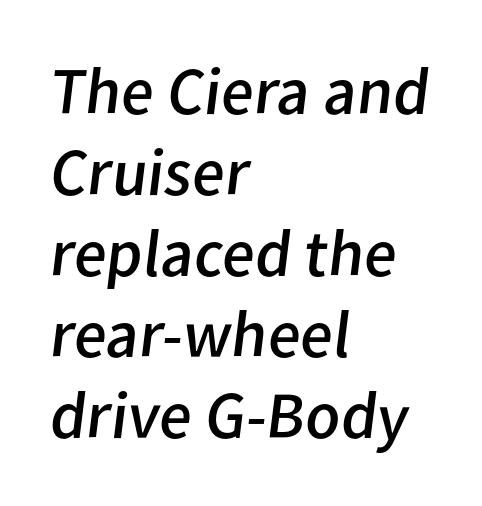
Q: Is the text bold? A: No.
Q: Is the typeface a serif or a sans-serif typeface? A: Sans-serif.
Q: Is the text underlined? A: No.
Q: How is the paragraph aligned? A: Left-aligned.
Q: Is the spacing between letters normal or unusually wide? A: Normal.
Q: Width (condensed, normal, or wide)? A: Normal.
Q: Stroke contrast? A: Low.
Q: x-height? A: Medium.
Q: Monospaced? A: No.
